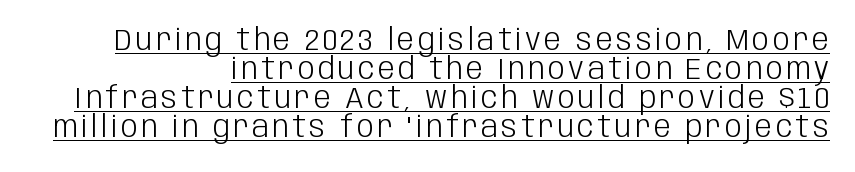
The image shows 30 px light, condensed sans-serif type, upright; set right-aligned, tight line spacing (0.97x), underlined; low stroke contrast and a large x-height.
